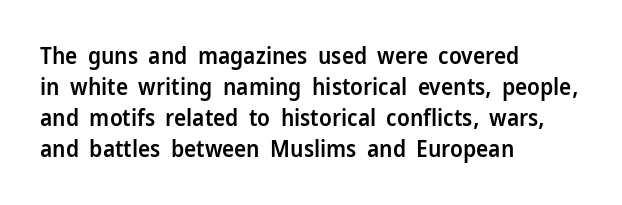
Q: Is the text bold? A: Semi-bold.
Q: Is the text italic (slanted)? A: No, it is upright.
Q: Is the text underlined? A: No.
Q: How is the paragraph aligned? A: Left-aligned.
Q: Is the spacing between letters normal or unusually wide? A: Normal.
Q: Is the spacing between lines tight, normal or loose? A: Normal.
